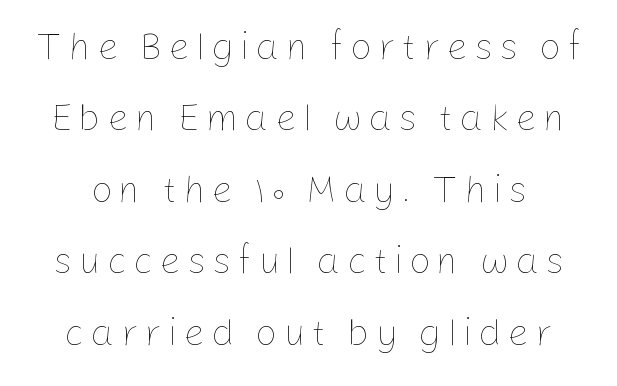
The image shows 38 px thin type, upright; set centered, line spacing 1.88x, not underlined; low stroke contrast and a medium x-height.
